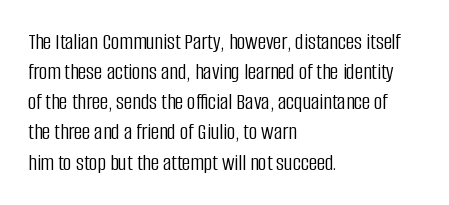
{"italic": "no", "bold": "no", "underline": "no", "align": "left", "line_spacing": "normal", "line_spacing_ratio": 1.31, "letter_spacing": "normal", "letter_spacing_em": 0.0, "glyph_px": 23}
